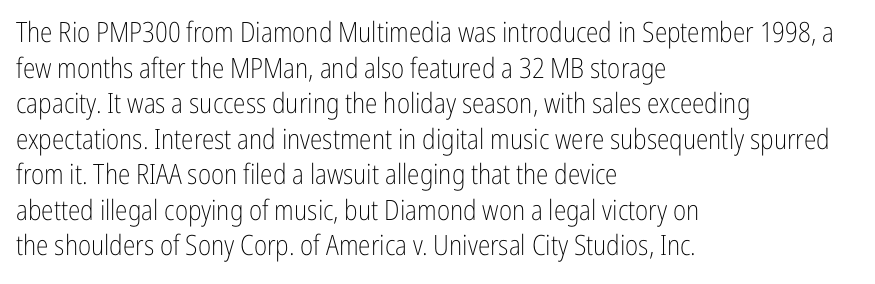
Q: Is the text bold? A: No.
Q: Is the text italic (slanted)? A: No, it is upright.
Q: Is the typeface a serif or a sans-serif typeface? A: Sans-serif.
Q: Is the text underlined? A: No.
Q: How is the paragraph aligned? A: Left-aligned.
Q: Is the spacing between letters normal or unusually wide? A: Normal.
Q: Is the spacing between lines tight, normal or loose? A: Normal.
Q: Width (condensed, normal, or wide)? A: Condensed.
Q: Stroke contrast? A: Low.
Q: x-height? A: Medium.
Q: Monospaced? A: No.
